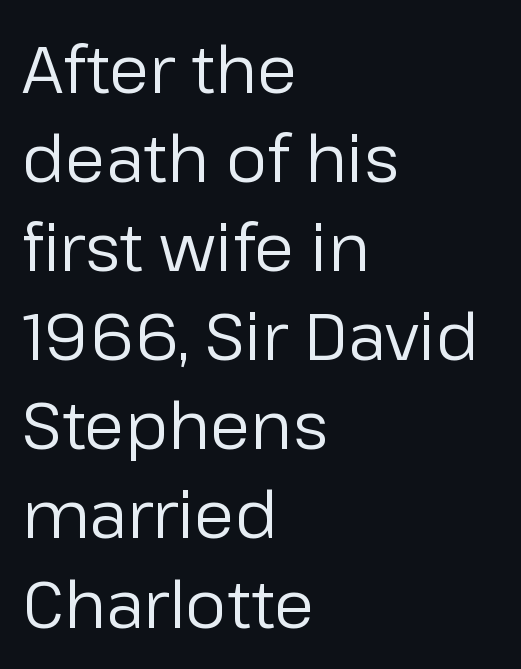
Q: Is the text bold? A: No.
Q: Is the text italic (slanted)? A: No, it is upright.
Q: Is the typeface a serif or a sans-serif typeface? A: Sans-serif.
Q: Is the text underlined? A: No.
Q: How is the paragraph aligned? A: Left-aligned.
Q: Is the spacing between letters normal or unusually wide? A: Normal.
Q: Is the spacing between lines tight, normal or loose? A: Normal.
Q: Width (condensed, normal, or wide)? A: Normal.
Q: Stroke contrast? A: Low.
Q: x-height? A: Medium.
Q: Monospaced? A: No.
